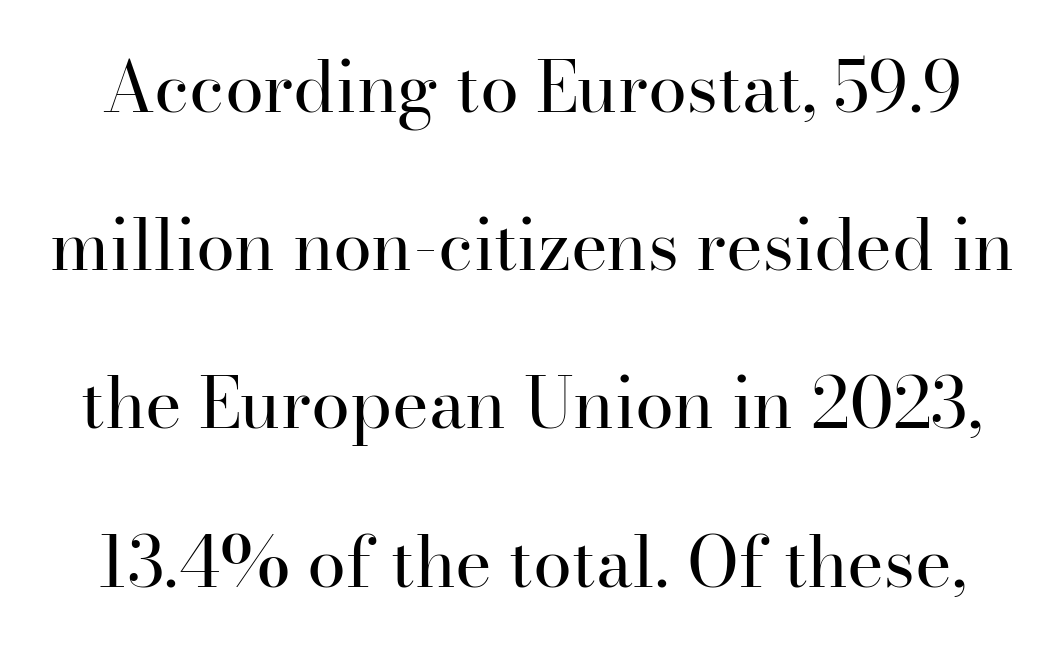
The image shows 70 px regular-weight serif type, upright; set loose line spacing (2.26x), normal letter spacing, not underlined; high stroke contrast and a small x-height.
